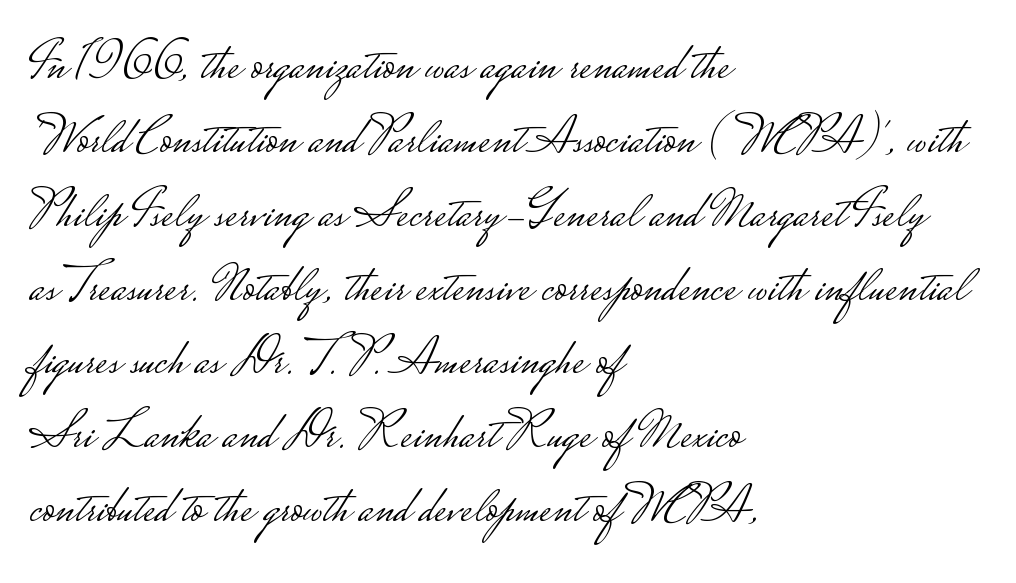
The image shows 52 px light, wide sans-serif type; set left-aligned, normal line spacing (1.42x), normal letter spacing, not underlined; low stroke contrast.
